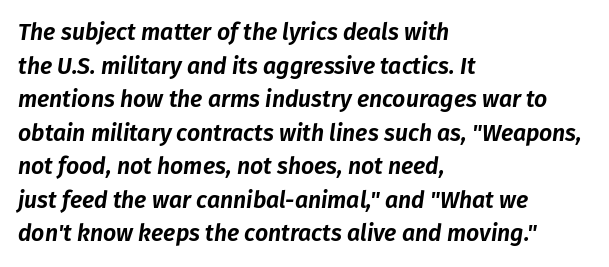
The image shows 23 px text type, italic (leaning right); set left-aligned, normal line spacing (1.46x), normal letter spacing, not underlined.
